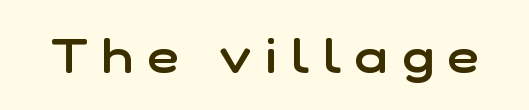
Q: Is the text bold? A: Semi-bold.
Q: Is the text italic (slanted)? A: No, it is upright.
Q: Is the typeface a serif or a sans-serif typeface? A: Sans-serif.
Q: Is the text underlined? A: No.
Q: Is the spacing between letters normal or unusually wide? A: Unusually wide.
Q: Width (condensed, normal, or wide)? A: Normal.
Q: Stroke contrast? A: Low.
Q: x-height? A: Medium.
Q: Monospaced? A: No.
